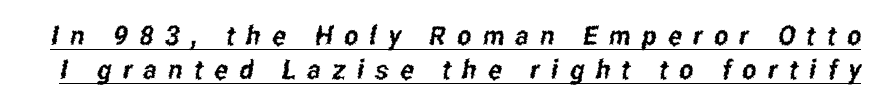
There is plenty of visible air inserted between adjacent glyphs. Underline: present. Interline gaps are of average width in this sample.
